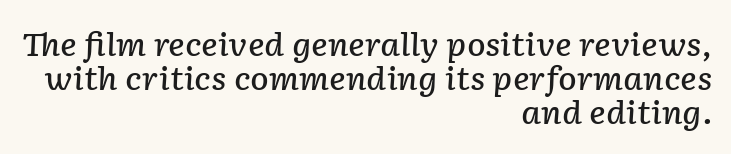
{"italic": "yes", "lean": "right", "slant_degrees": 2, "bold": "semi", "weight": "semibold", "width": "normal", "stroke_contrast": "low", "x_height": "medium", "monospaced": "no", "underline": "no", "align": "right", "line_spacing": "tight", "line_spacing_ratio": 1.1, "letter_spacing": "normal", "letter_spacing_em": 0.0, "glyph_px": 31}
